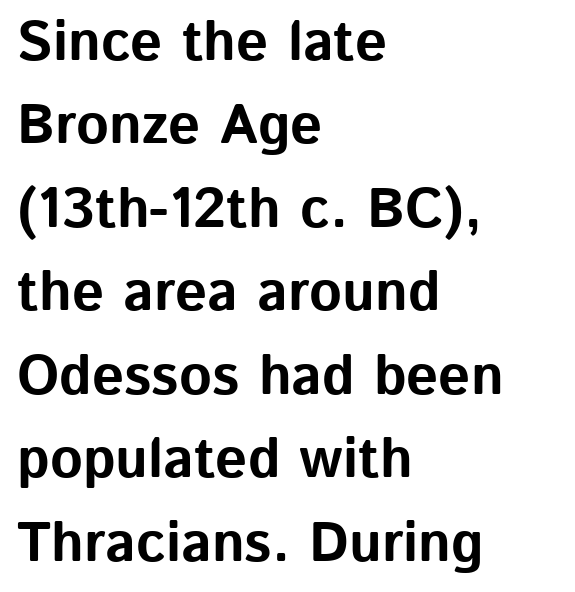
Letter spacing: default. Thick stems and heavy bowls — unmistakably bold. Anything drawn beneath the words? Only blank space. The rendering uses natural spacing where letterforms have individual widths.
